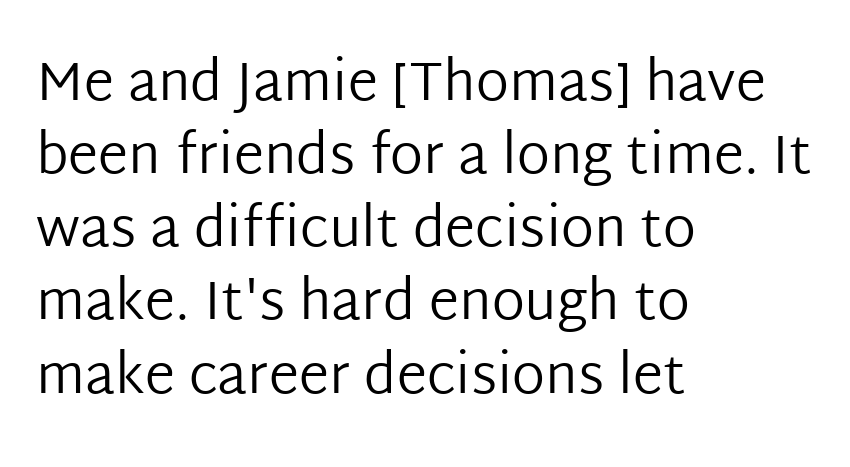
Line beginnings align vertically; line endings do not. The letters stand upright; this is a roman face. Regarding serifs, this sample does without them. The gap between lines stays unmarked. Each word holds together tightly as a unit, with standard inter-letter gaps.
